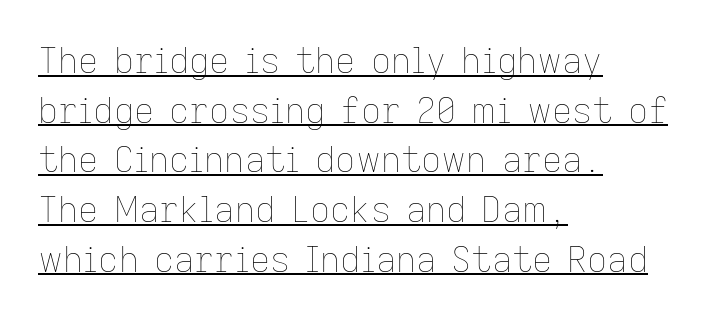
The image shows 35 px thin type, upright; set left-aligned, normal line spacing (1.42x), normal letter spacing, underlined; low stroke contrast and a medium x-height.
